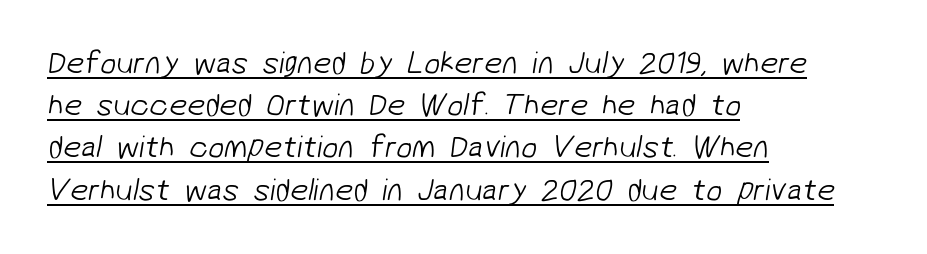
Q: Is the text bold? A: No.
Q: Is the typeface a serif or a sans-serif typeface? A: Sans-serif.
Q: Is the text underlined? A: Yes.
Q: How is the paragraph aligned? A: Left-aligned.
Q: Is the spacing between letters normal or unusually wide? A: Normal.
Q: Is the spacing between lines tight, normal or loose? A: Normal.
Q: Width (condensed, normal, or wide)? A: Normal.
Q: Stroke contrast? A: Low.
Q: x-height? A: Medium.
Q: Monospaced? A: No.
